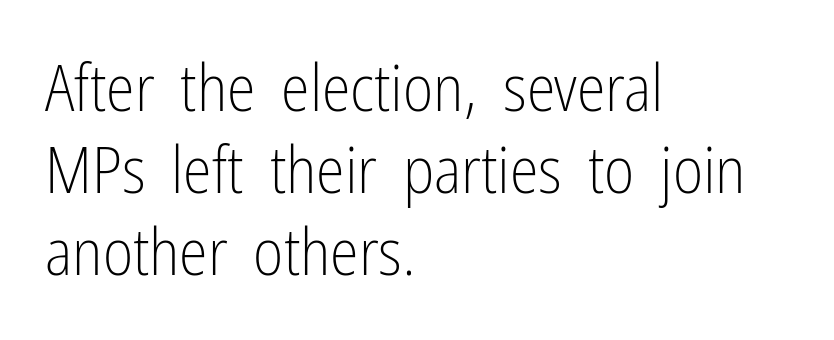
Q: Is the text bold? A: No.
Q: Is the text italic (slanted)? A: No, it is upright.
Q: Is the typeface a serif or a sans-serif typeface? A: Sans-serif.
Q: Is the text underlined? A: No.
Q: How is the paragraph aligned? A: Left-aligned.
Q: Is the spacing between letters normal or unusually wide? A: Normal.
Q: Is the spacing between lines tight, normal or loose? A: Normal.
Q: Width (condensed, normal, or wide)? A: Condensed.
Q: Stroke contrast? A: Low.
Q: x-height? A: Medium.
Q: Monospaced? A: No.
